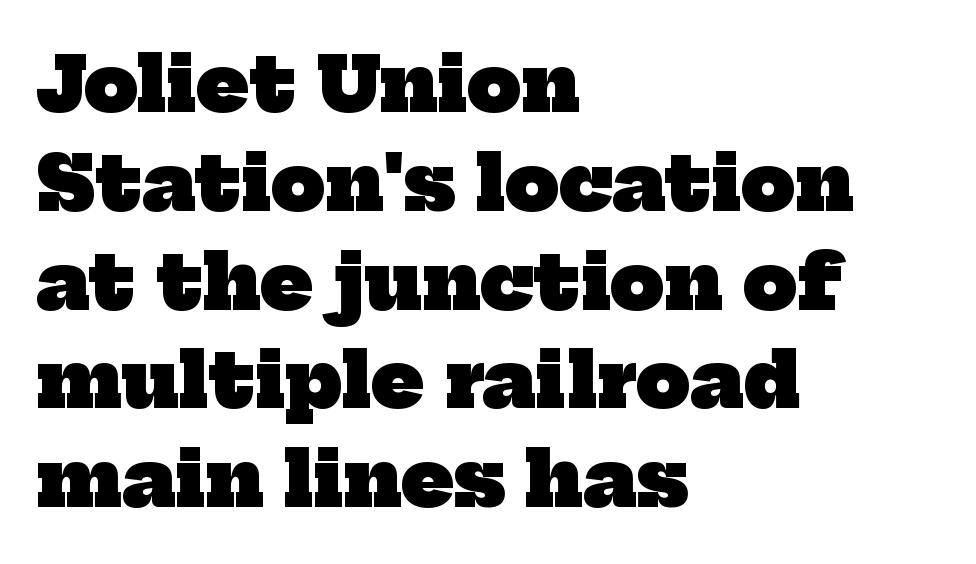
These lines keep a tight, regular rhythm from letter to letter. Leading matches the norm, producing a regular column. Short and long lines alike share a common starting point at left. Character widths vary here, with narrow letters taking less room than wide ones. Strokes here are thick enough to call this a true bold.
